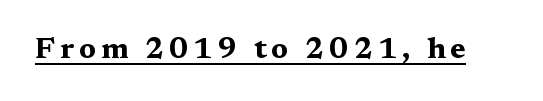
Q: Is the text bold? A: Yes.
Q: Is the text italic (slanted)? A: No, it is upright.
Q: Is the typeface a serif or a sans-serif typeface? A: Serif.
Q: Is the text underlined? A: Yes.
Q: Width (condensed, normal, or wide)? A: Wide.
Q: Stroke contrast? A: Medium.
Q: x-height? A: Medium.
Q: Monospaced? A: No.
